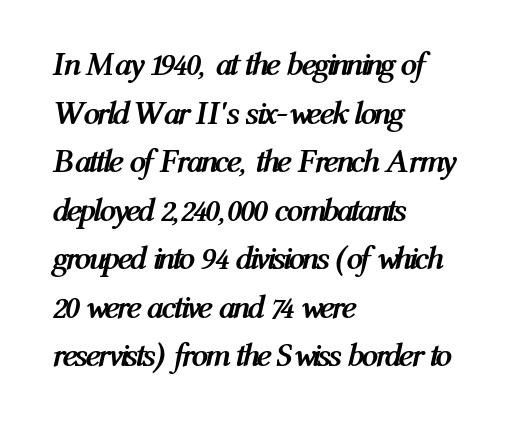
The rendering uses natural spacing where letterforms have individual widths. Observe the lean: these are italic letterforms. How heavy is the stroke? Heavy — this is a bold. No extra tracking has been applied to these lines. A student would call this left alignment; a typographer would say flush left, rag right. Clear beneath every line of the passage.
